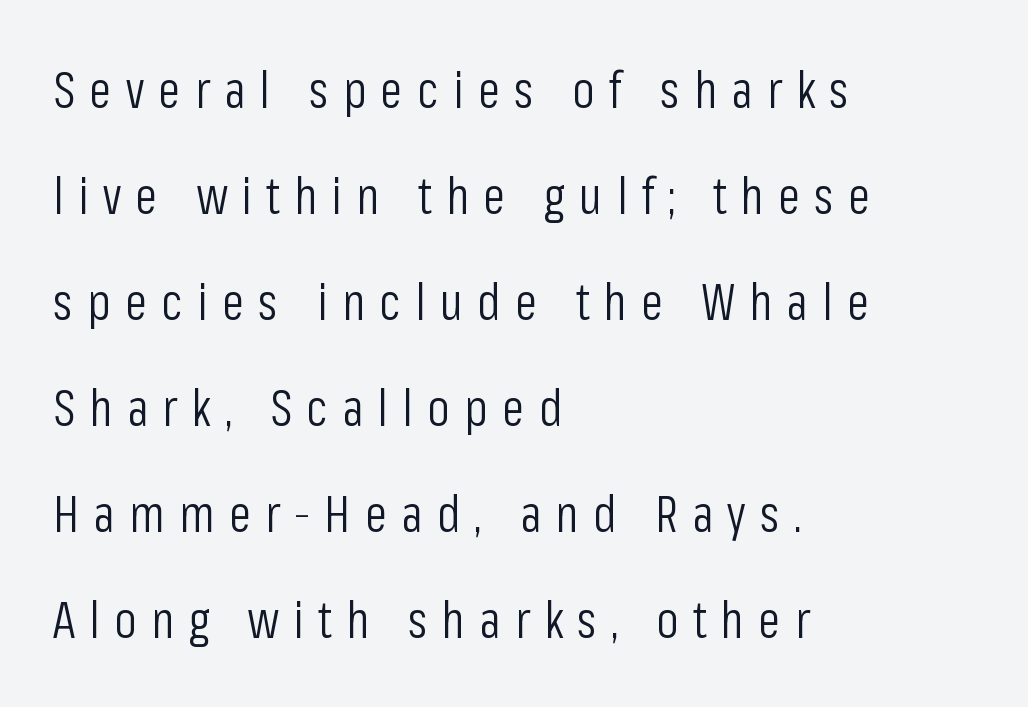
{"serif": "no", "italic": "no", "bold": "no", "weight": "light", "width": "condensed", "stroke_contrast": "low", "x_height": "medium", "monospaced": "no", "underline": "no", "align": "left", "line_spacing": "loose", "line_spacing_ratio": 2.08, "letter_spacing": "wide", "letter_spacing_em": 0.28, "glyph_px": 51}
